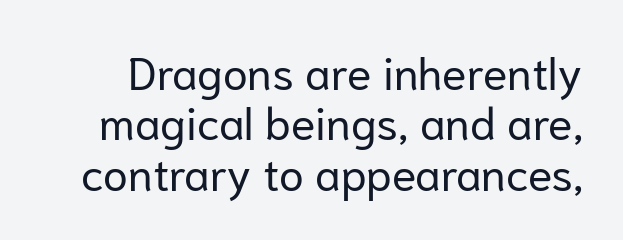
{"serif": "no", "italic": "no", "bold": "no", "weight": "regular", "width": "normal", "stroke_contrast": "low", "x_height": "medium", "monospaced": "no", "underline": "no", "line_spacing": "tight", "line_spacing_ratio": 1.12, "letter_spacing": "normal", "letter_spacing_em": 0.0, "glyph_px": 45}
